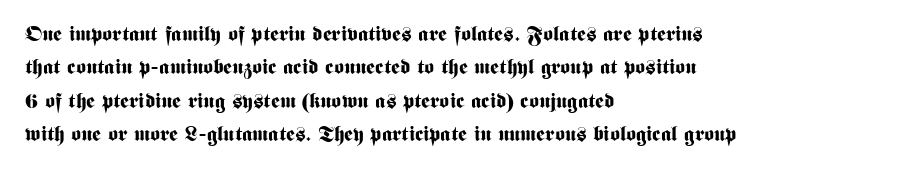
The image shows 21 px bold type, upright; set left-aligned, normal line spacing (1.59x), normal letter spacing, not underlined.
